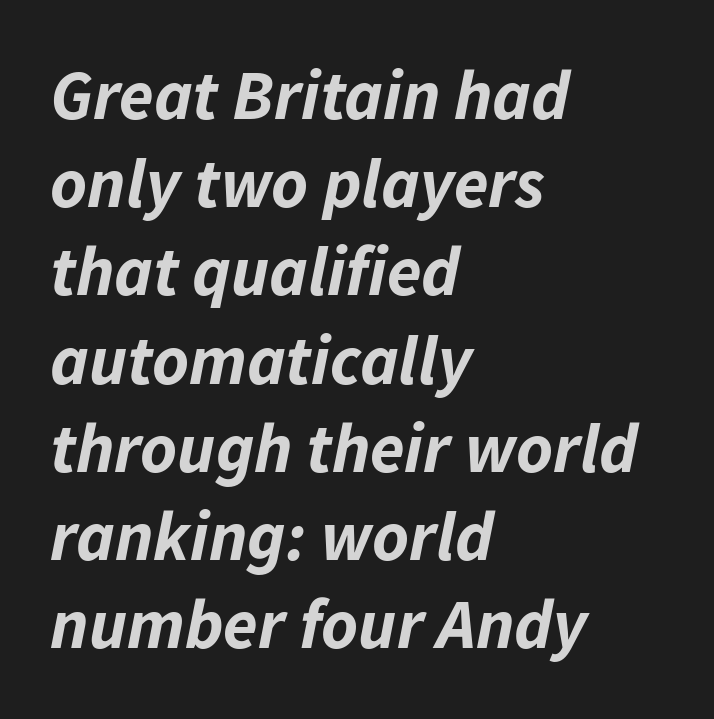
Q: Is the text bold? A: Yes.
Q: Is the text italic (slanted)? A: Yes, it leans right by about 11 degrees.
Q: Is the text underlined? A: No.
Q: How is the paragraph aligned? A: Left-aligned.
Q: Is the spacing between letters normal or unusually wide? A: Normal.
Q: Is the spacing between lines tight, normal or loose? A: Normal.
Q: Width (condensed, normal, or wide)? A: Normal.
Q: Stroke contrast? A: Low.
Q: x-height? A: Medium.
Q: Monospaced? A: No.
